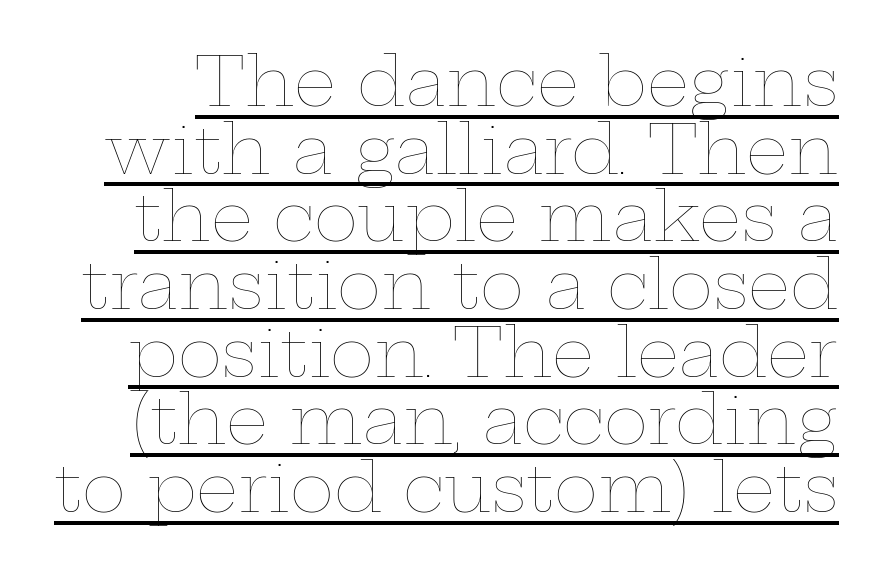
The typesetting does not lean heavy: it is not bold. A typesetter would call this proportional, since set widths differ per character. Posture: straight, roman, zero tilt. Somebody hit Ctrl+U on this one — the words are underlined.
